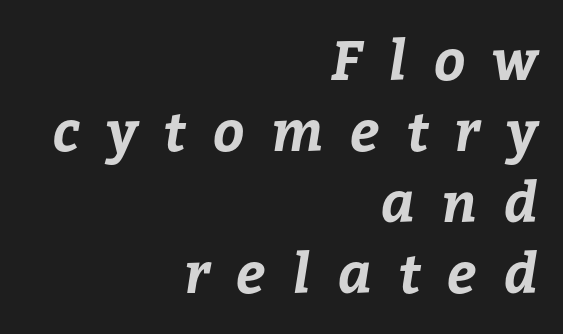
Q: Is the text bold? A: Yes.
Q: Is the text underlined? A: No.
Q: How is the paragraph aligned? A: Right-aligned.
Q: Is the spacing between letters normal or unusually wide? A: Unusually wide.
Q: Is the spacing between lines tight, normal or loose? A: Normal.
Q: Width (condensed, normal, or wide)? A: Normal.
Q: Stroke contrast? A: Low.
Q: x-height? A: Medium.
Q: Monospaced? A: No.
